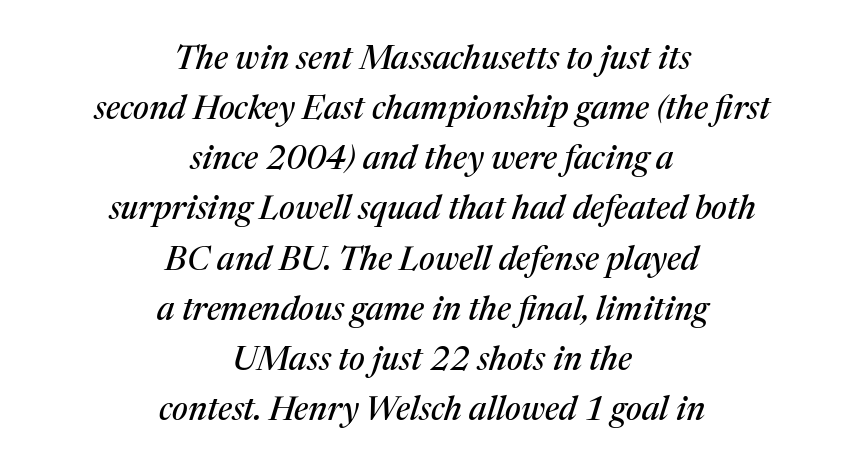
The image shows 33 px serif type, italic (leaning right); set centered, normal line spacing (1.52x), normal letter spacing, not underlined; medium stroke contrast and a medium x-height.
